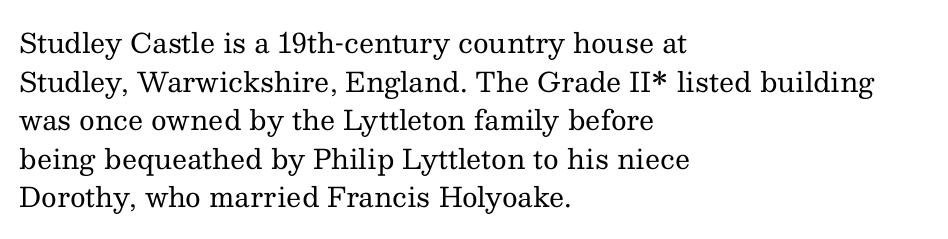
Q: Is the text bold? A: No.
Q: Is the text italic (slanted)? A: No, it is upright.
Q: Is the text underlined? A: No.
Q: How is the paragraph aligned? A: Left-aligned.
Q: Is the spacing between letters normal or unusually wide? A: Normal.
Q: Is the spacing between lines tight, normal or loose? A: Normal.
